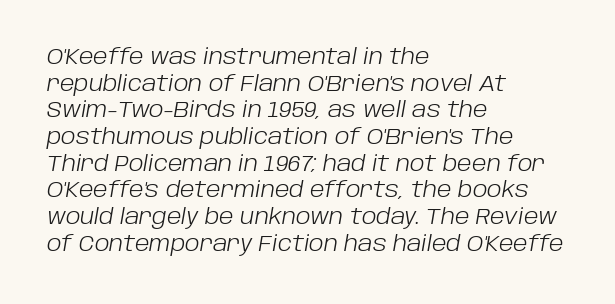
Q: Is the text bold? A: No.
Q: Is the text italic (slanted)? A: Yes, it leans right by about 10 degrees.
Q: Is the text underlined? A: No.
Q: How is the paragraph aligned? A: Left-aligned.
Q: Is the spacing between letters normal or unusually wide? A: Normal.
Q: Is the spacing between lines tight, normal or loose? A: Normal.
